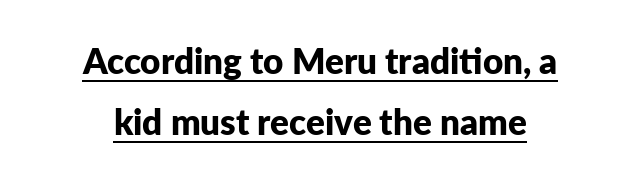
{"serif": "no", "italic": "no", "bold": "yes", "weight": "bold", "width": "normal", "stroke_contrast": "low", "x_height": "medium", "monospaced": "no", "underline": "yes", "align": "center", "line_spacing_ratio": 1.73, "letter_spacing": "normal", "letter_spacing_em": 0.0, "glyph_px": 35}
